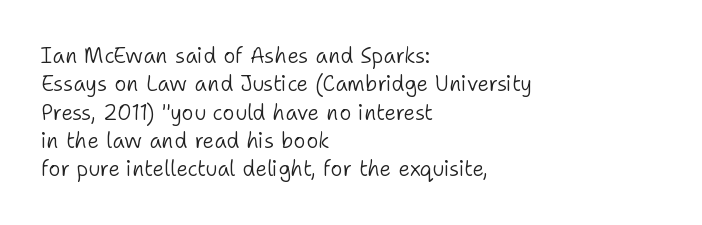
The image shows 21 px text type, upright; set left-aligned, normal line spacing (1.35x), normal letter spacing, not underlined.
